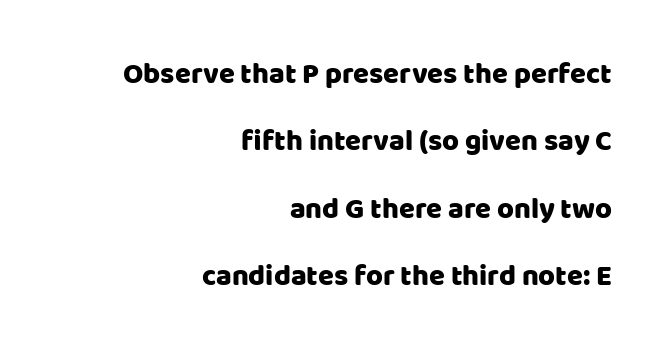
Caption: standard tracking, unaltered. Nothing sits at the stroke ends, so this counts as sans-serif. One glance says open: line gaps are wider than usual. A student would call this right alignment; a typographer would say flush right, rag left.
